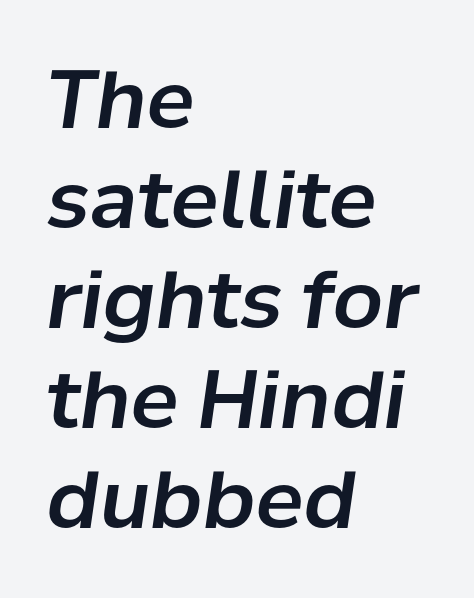
The passage shown is not underscored anywhere. The rendering keeps characters at their native spacing. The block of text has a typical density, with ordinary space between rows. The passage shown is typed in a proportional face where columns would drift. This sample is left-justified, so line endings fall wherever the words run out.
